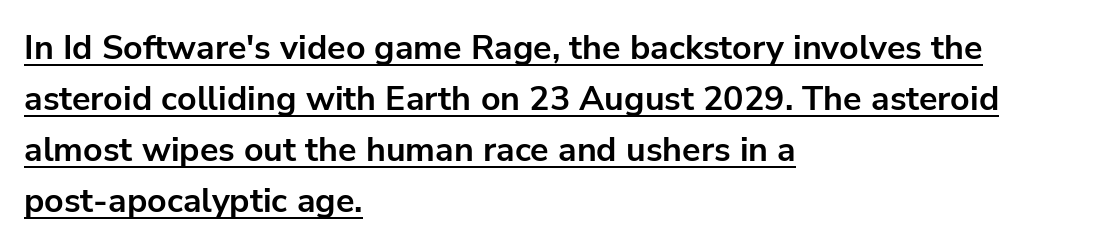
The sample's only ornament is a line tracing under the words. The letters stand straight up with perfectly vertical stems. The letters advance in unequal steps, a hallmark of proportional type. The rendering uses a moderate line-height, typical for paragraphs. Letterform terminals end flat and unadorned throughout the passage.
